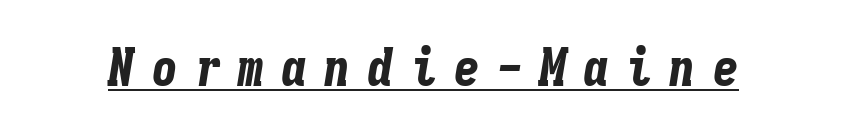
Q: Is the text bold? A: Yes.
Q: Is the text italic (slanted)? A: Yes, it leans right by about 9 degrees.
Q: Is the text underlined? A: Yes.
Q: Is the spacing between letters normal or unusually wide? A: Unusually wide.
Q: Width (condensed, normal, or wide)? A: Condensed.
Q: Stroke contrast? A: Low.
Q: x-height? A: Medium.
Q: Monospaced? A: Yes.
